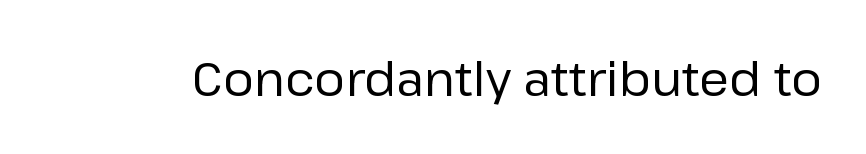
The image shows 48 px regular-weight sans-serif type, upright; set normal letter spacing, not underlined; low stroke contrast and a medium x-height.
